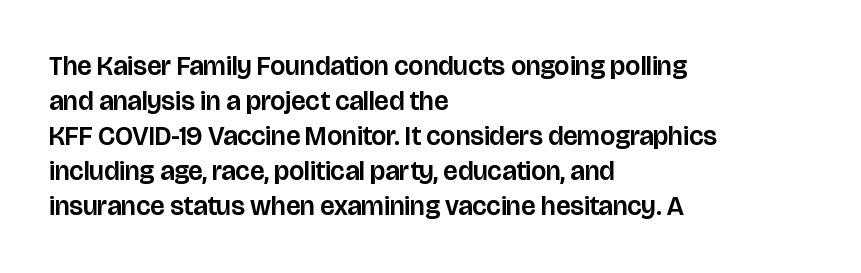
Q: Is the text italic (slanted)? A: No, it is upright.
Q: Is the text underlined? A: No.
Q: How is the paragraph aligned? A: Left-aligned.
Q: Is the spacing between letters normal or unusually wide? A: Normal.
Q: Is the spacing between lines tight, normal or loose? A: Normal.
